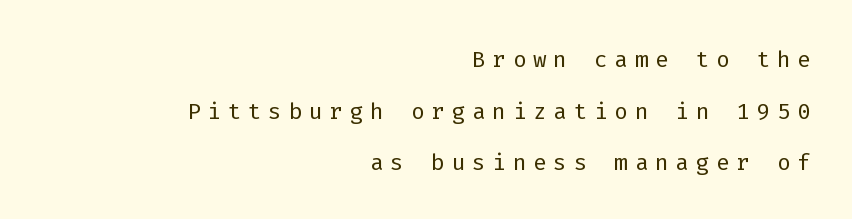
{"serif": "no", "italic": "no", "bold": "no", "weight": "light", "width": "normal", "stroke_contrast": "low", "x_height": "medium", "monospaced": "yes", "underline": "no", "align": "right", "line_spacing": "normal", "line_spacing_ratio": 1.61, "letter_spacing": "wide", "letter_spacing_em": 0.21, "glyph_px": 32}
